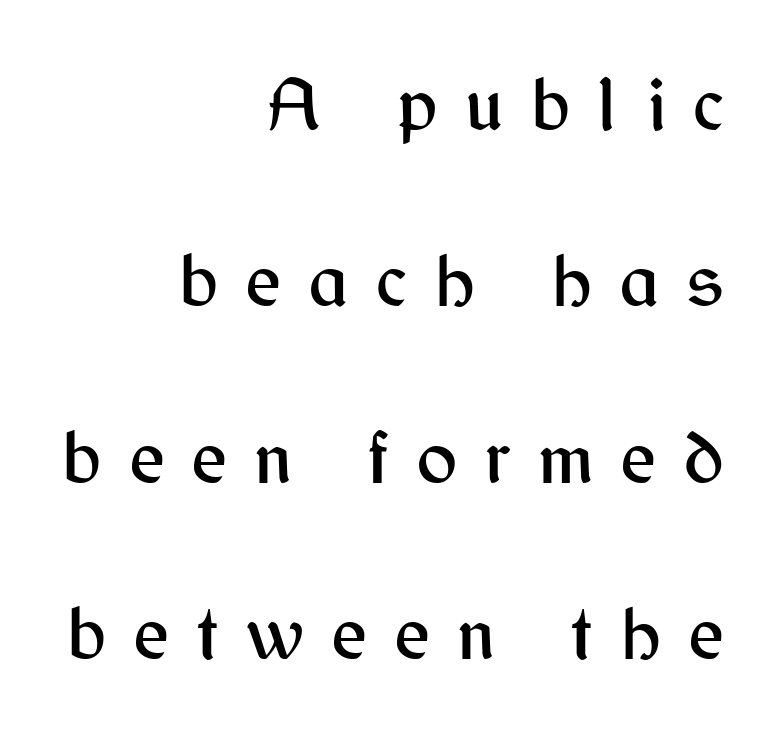
The image shows 77 px sans-serif type, upright; set right-aligned, loose line spacing (2.29x), unusually wide letter spacing (+0.35 em), not underlined; medium stroke contrast and a medium x-height.
